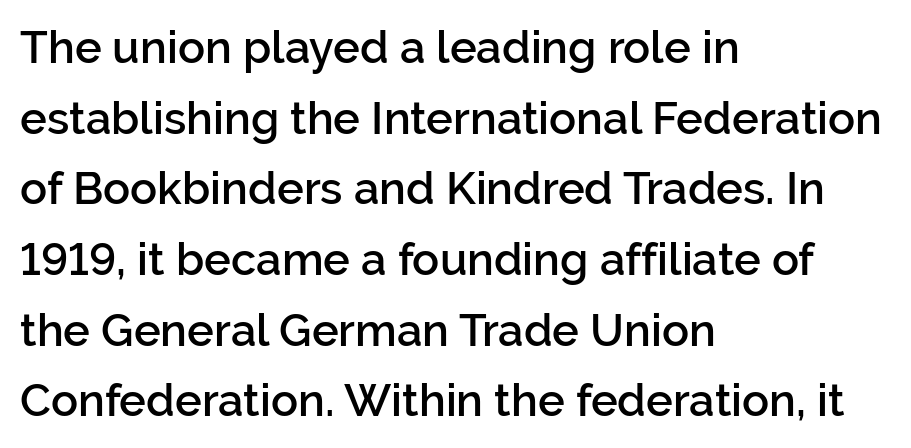
The image shows 45 px semibold sans-serif type, upright; set left-aligned, normal line spacing (1.57x), normal letter spacing, not underlined; low stroke contrast and a medium x-height.
